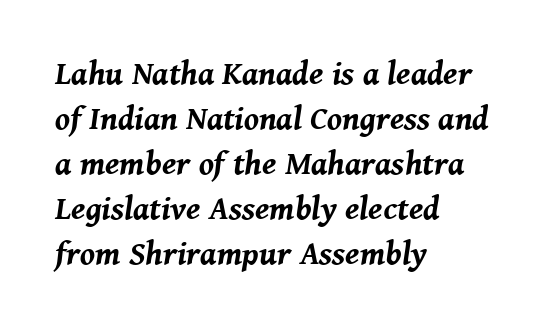
{"italic": "yes", "lean": "right", "slant_degrees": 8, "bold": "yes", "weight": "bold", "width": "normal", "stroke_contrast": "medium", "x_height": "medium", "monospaced": "no", "underline": "no", "align": "left", "line_spacing": "normal", "line_spacing_ratio": 1.36, "letter_spacing": "normal", "letter_spacing_em": 0.0, "glyph_px": 33}
